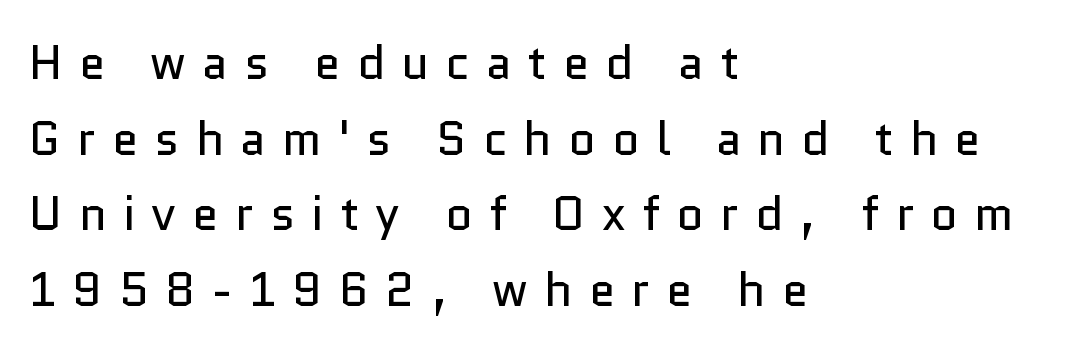
This rendering widens character spacing well past its baseline value. Unmarked baselines from the first word to the last. The text was rendered using a sans face with plain stroke endings. Each new line begins a customary step beneath the previous one. The paragraph has a hard left edge and a soft right edge.
